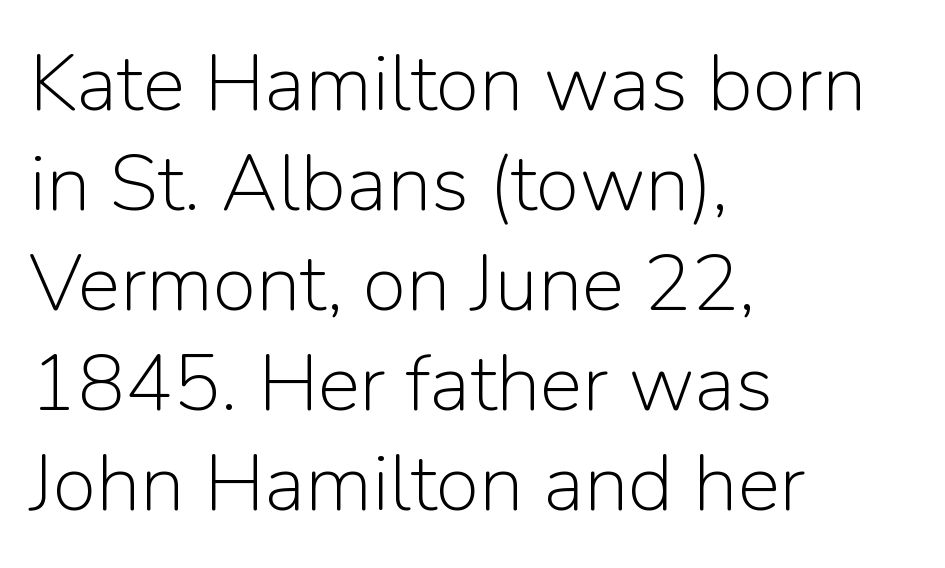
Q: Is the text bold? A: No.
Q: Is the text italic (slanted)? A: No, it is upright.
Q: Is the typeface a serif or a sans-serif typeface? A: Sans-serif.
Q: Is the text underlined? A: No.
Q: How is the paragraph aligned? A: Left-aligned.
Q: Is the spacing between letters normal or unusually wide? A: Normal.
Q: Is the spacing between lines tight, normal or loose? A: Normal.
Q: Width (condensed, normal, or wide)? A: Normal.
Q: Stroke contrast? A: Low.
Q: x-height? A: Medium.
Q: Monospaced? A: No.
